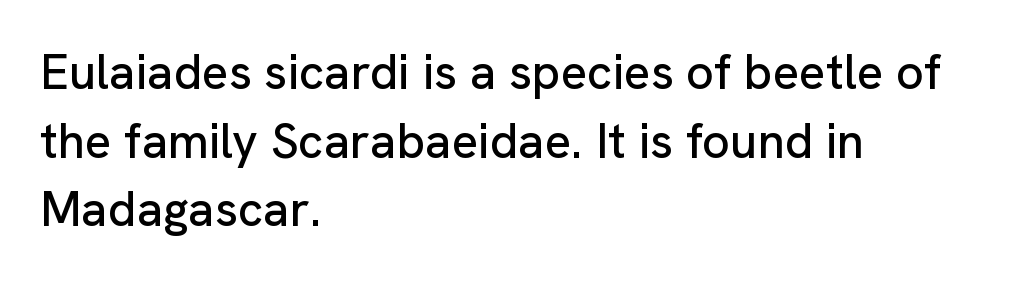
Q: Is the text italic (slanted)? A: No, it is upright.
Q: Is the typeface a serif or a sans-serif typeface? A: Sans-serif.
Q: Is the text underlined? A: No.
Q: How is the paragraph aligned? A: Left-aligned.
Q: Is the spacing between letters normal or unusually wide? A: Normal.
Q: Is the spacing between lines tight, normal or loose? A: Normal.
Q: Width (condensed, normal, or wide)? A: Normal.
Q: Stroke contrast? A: Low.
Q: x-height? A: Medium.
Q: Monospaced? A: No.
